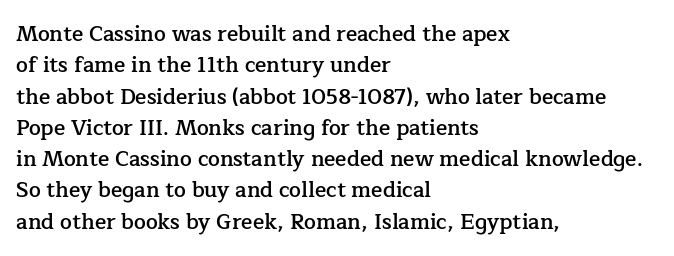
{"italic": "no", "bold": "semi", "underline": "no", "align": "left", "line_spacing": "normal", "line_spacing_ratio": 1.49, "letter_spacing": "normal", "letter_spacing_em": 0.0, "glyph_px": 21}
